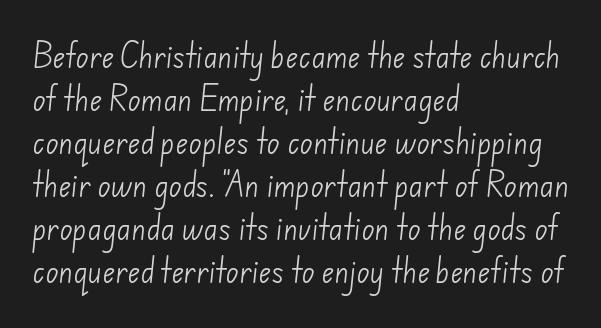
The strokes carry an ordinary text weight at most. Lines of text with bare space underneath. Summary of vertical rhythm: regular, with standard interline spacing. The setting favours the left margin, as ordinary paragraphs usually do. The gaps between neighbouring characters are ordinary and unremarkable.
